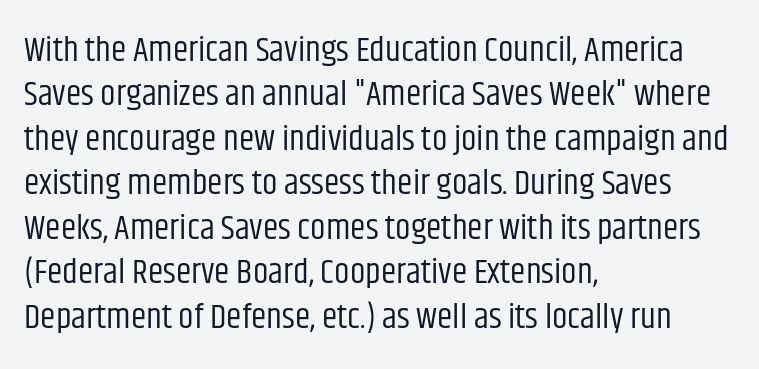
Q: Is the text bold? A: No.
Q: Is the text italic (slanted)? A: No, it is upright.
Q: Is the typeface a serif or a sans-serif typeface? A: Sans-serif.
Q: Is the text underlined? A: No.
Q: How is the paragraph aligned? A: Left-aligned.
Q: Is the spacing between letters normal or unusually wide? A: Normal.
Q: Is the spacing between lines tight, normal or loose? A: Normal.
Q: Width (condensed, normal, or wide)? A: Condensed.
Q: Stroke contrast? A: Low.
Q: x-height? A: Large.
Q: Monospaced? A: No.
